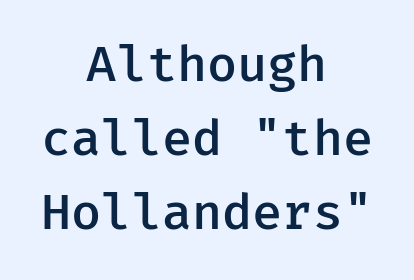
The text block is weighted toward neither margin, spreading evenly from the middle. Nothing unusual about the tracking: characters are spaced as the font intends. Set as a demibold, roughly 600 on the weight scale. No italicization has been applied; the sample stays upright.
